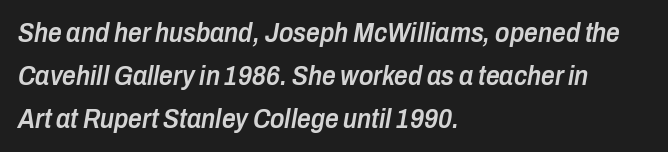
The image shows 27 px text type, italic (leaning right); set left-aligned, normal line spacing (1.59x), normal letter spacing, not underlined.
